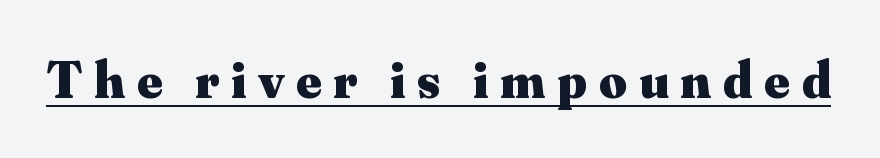
Q: Is the text bold? A: Yes.
Q: Is the text italic (slanted)? A: No, it is upright.
Q: Is the typeface a serif or a sans-serif typeface? A: Serif.
Q: Is the text underlined? A: Yes.
Q: Is the spacing between letters normal or unusually wide? A: Unusually wide.
Q: Width (condensed, normal, or wide)? A: Normal.
Q: Stroke contrast? A: Medium.
Q: x-height? A: Small.
Q: Monospaced? A: No.
